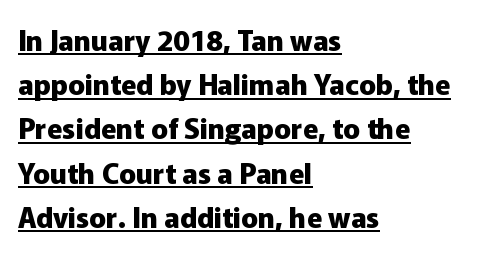
The image shows 28 px heavy sans-serif type, upright; set left-aligned, normal line spacing (1.58x), normal letter spacing, underlined; low stroke contrast and a medium x-height.
